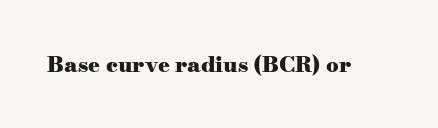
Q: Is the text bold? A: Yes.
Q: Is the text italic (slanted)? A: No, it is upright.
Q: Is the text underlined? A: No.
Q: Is the spacing between letters normal or unusually wide? A: Normal.
